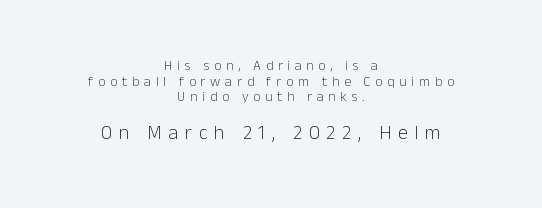
A typesetter would mark this as roman, not italic. The compositor balanced each line on the midline. Stems here are at most as thick as an everyday book face. This block would grow much taller if given ordinary leading; it's compressed now.
